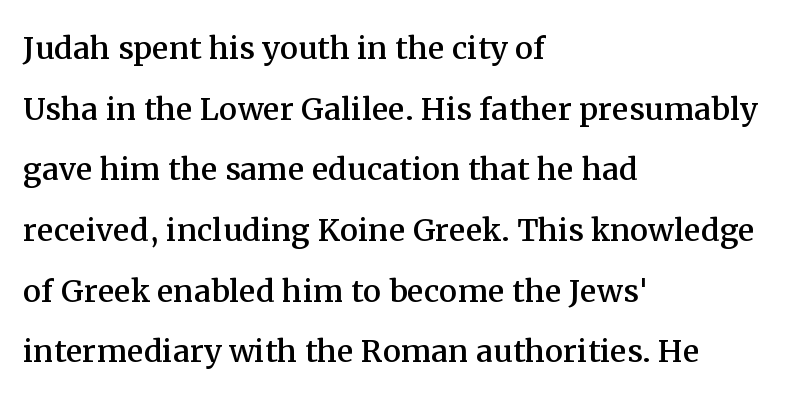
The image shows 41 px serif type, upright; set left-aligned, normal line spacing (1.48x), normal letter spacing, not underlined; medium stroke contrast and a medium x-height.
